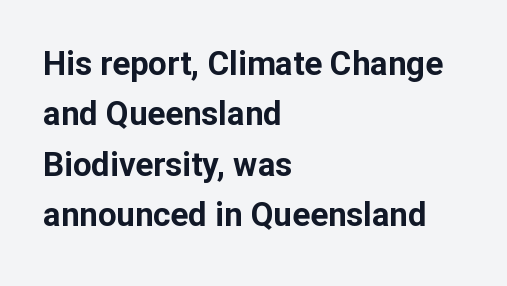
{"serif": "no", "italic": "no", "bold": "yes", "weight": "bold", "width": "normal", "stroke_contrast": "low", "x_height": "medium", "monospaced": "no", "underline": "no", "align": "left", "line_spacing": "normal", "line_spacing_ratio": 1.53, "letter_spacing": "normal", "letter_spacing_em": 0.0, "glyph_px": 33}
